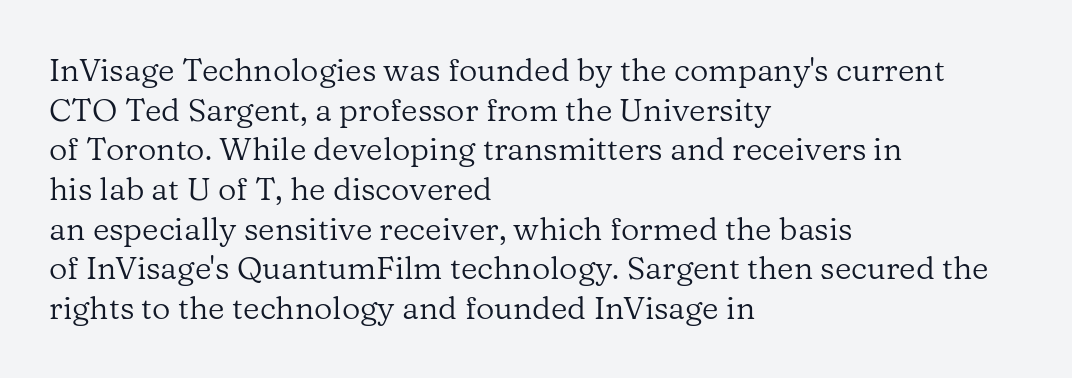
If you drew a ruler down the left edge, every line would touch it. Compared with a typical body face, this is equally light or lighter still. Underline: absent. How are the letters spaced? Ordinarily, with no added tracking. Each letter keeps its own natural width here, so spacing adapts to shape. Style check: upright.
